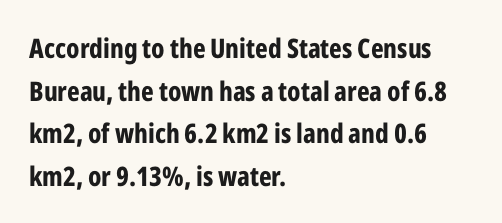
{"italic": "no", "bold": "yes", "underline": "no", "align": "left", "line_spacing": "normal", "line_spacing_ratio": 1.58, "letter_spacing": "normal", "letter_spacing_em": 0.0, "glyph_px": 27}
